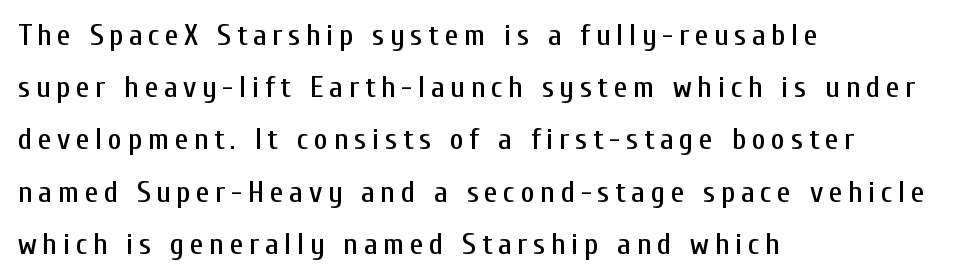
Leftover space on each line is placed entirely after the last word. Posture: straight, roman, zero tilt. Lines of text with bare space underneath. Observe the absence of serifs on each vertical stroke in this sample.
